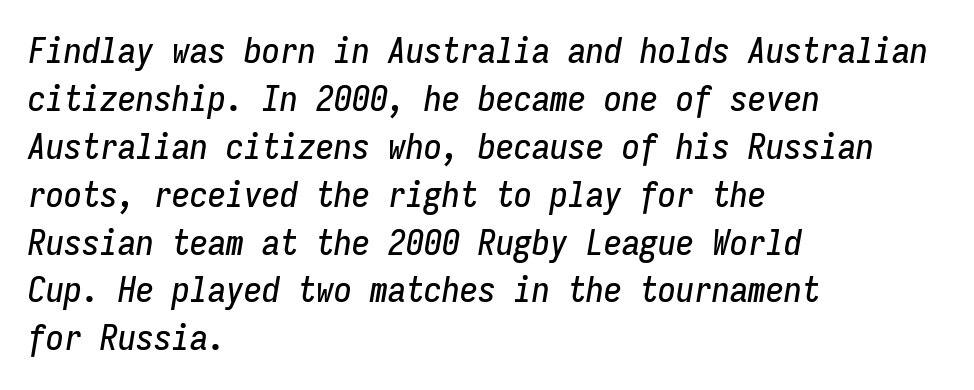
Q: Is the text italic (slanted)? A: Yes, it leans right by about 9 degrees.
Q: Is the text underlined? A: No.
Q: How is the paragraph aligned? A: Left-aligned.
Q: Is the spacing between letters normal or unusually wide? A: Normal.
Q: Is the spacing between lines tight, normal or loose? A: Normal.
Q: Width (condensed, normal, or wide)? A: Condensed.
Q: Stroke contrast? A: Low.
Q: x-height? A: Medium.
Q: Monospaced? A: Yes.
